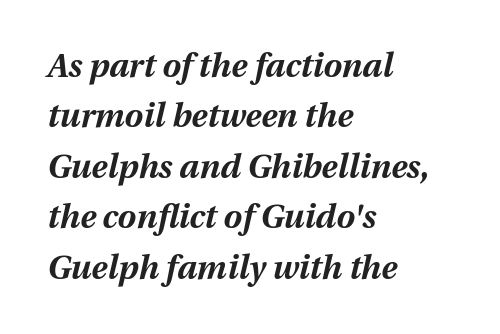
Note the varied advance widths — an 'i' is clearly narrower than an 'm'. Every character sits at an angle, as italics do. Heft: maximum for text — a bold. Type without underlining. Whoever set this chose a conventional vertical rhythm.
